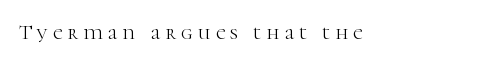
Quick note: not italic, upright. On a weight scale, this lands at 450 or below. Observe the wide spacing: letters keep a clear distance from each other. The space directly below the letters is spotless. The rag falls on the right side of this text block.
